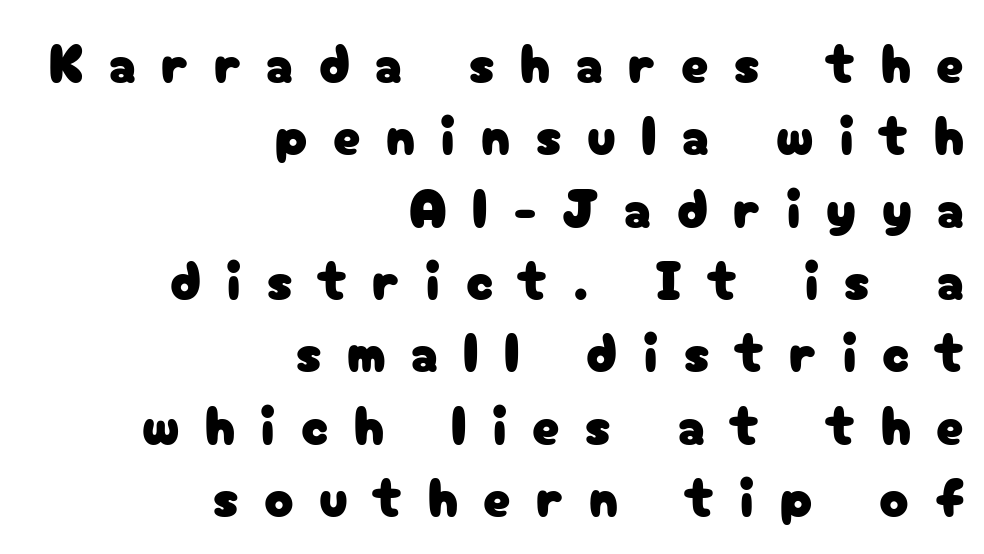
Glance below the letters and you will spot only blank space. Here the designer chose a conventional face with non-uniform glyph widths. Upright lettering throughout. Unlike a traditional serif, this face leaves its strokes unadorned. Which margin do the lines hug? The right one — the left edge is uneven.
